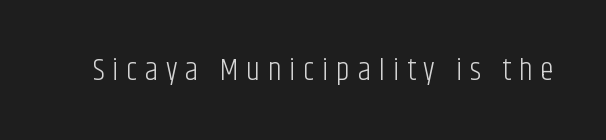
The image shows 31 px light, condensed sans-serif type, upright; set unusually wide letter spacing (+0.25 em), not underlined; low stroke contrast and a large x-height.
